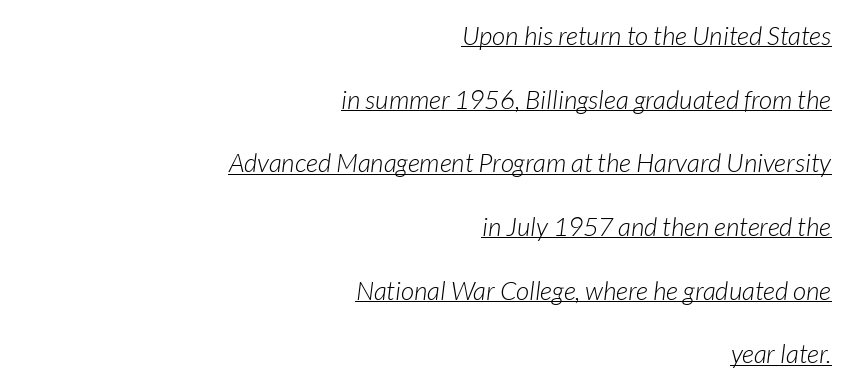
Tracking here is standard; glyphs follow each other at the usual distance. The glyphs are accompanied by a horizontal stroke just below them. Is the type heavy? It reads as light-to-regular instead. If you drew a ruler down the right edge, every line would touch it. Yep, that's italic — everything's leaning. Line spacing here is loose.
